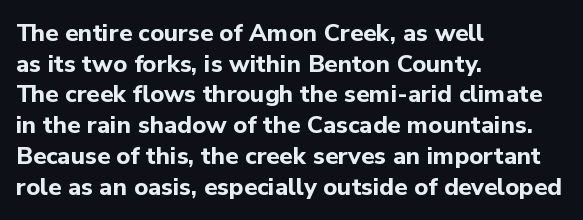
Summary of weight: heavy, a full bold. Tracking value appears to be zero — textbook default spacing. No italicization has been applied; the sample stays upright. The words here are not underlined. A normal amount of white space separates one row of letters from the next.
